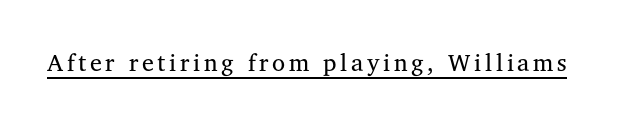
The image shows 24 px text type, upright; set underlined.
